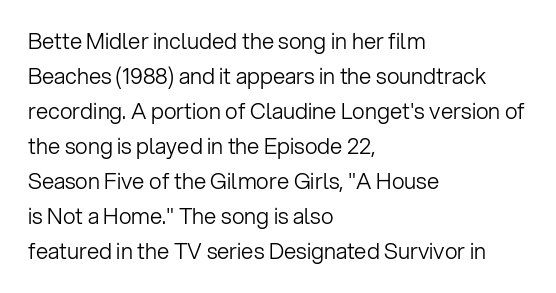
The image shows 22 px text type, upright; set left-aligned, normal line spacing (1.59x), normal letter spacing, not underlined.
